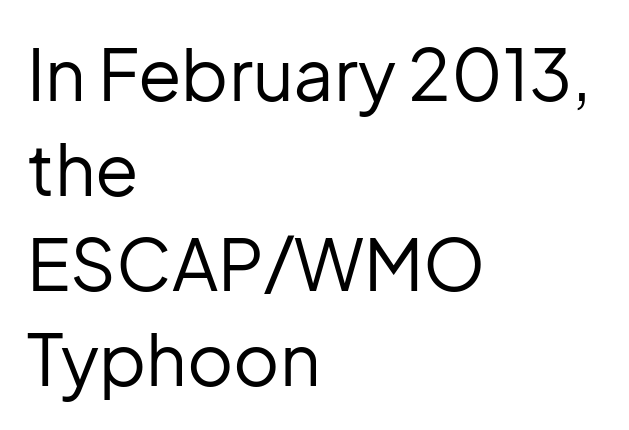
The image shows 71 px regular-weight sans-serif type, upright; set left-aligned, normal line spacing (1.34x), normal letter spacing, not underlined; low stroke contrast and a medium x-height.
